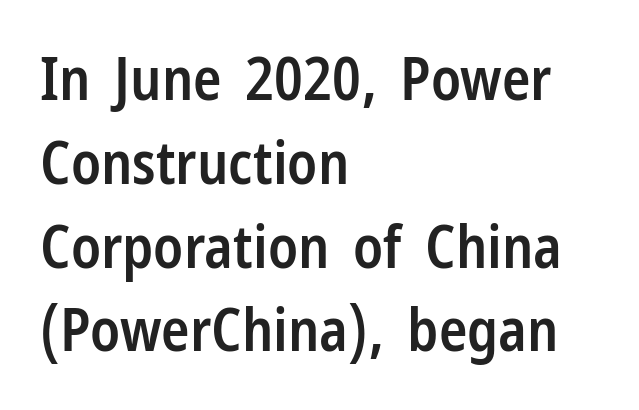
{"serif": "no", "italic": "no", "bold": "semi", "weight": "semibold", "width": "condensed", "stroke_contrast": "low", "x_height": "medium", "monospaced": "no", "underline": "no", "align": "left", "line_spacing": "normal", "line_spacing_ratio": 1.42, "letter_spacing": "normal", "letter_spacing_em": 0.0, "glyph_px": 59}
